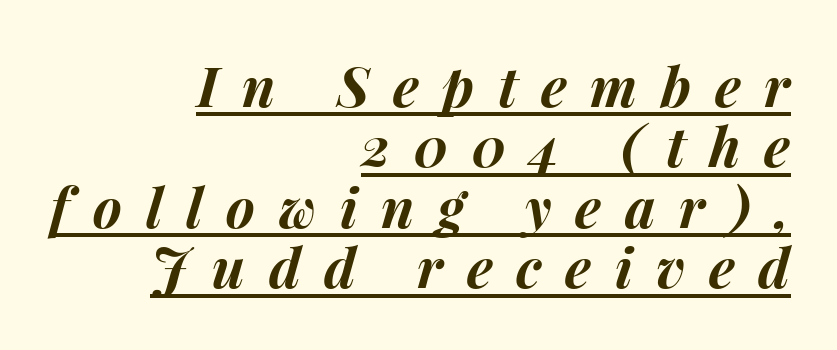
Descenders here cross a horizontal rule under the line. Is the type slanted? Yes — the strokes lean at a clear angle. Character widths vary here, with narrow letters taking less room than wide ones. A typesetter would call this leading minimal, almost set solid.
